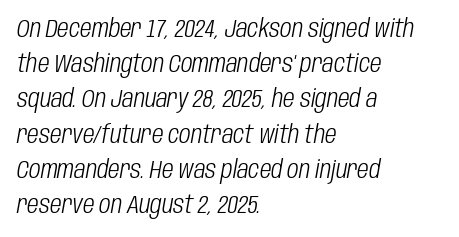
Q: Is the text bold? A: No.
Q: Is the text italic (slanted)? A: Yes, it leans right by about 10 degrees.
Q: Is the text underlined? A: No.
Q: How is the paragraph aligned? A: Left-aligned.
Q: Is the spacing between letters normal or unusually wide? A: Normal.
Q: Is the spacing between lines tight, normal or loose? A: Normal.
